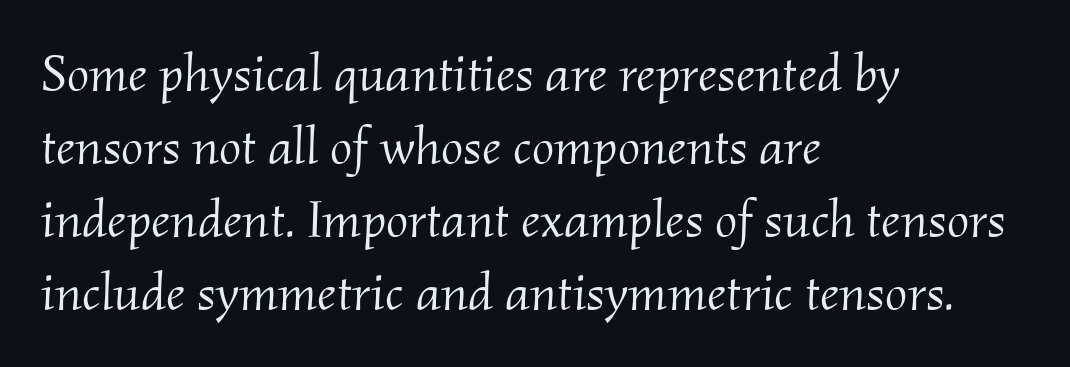
Q: Is the text bold? A: No.
Q: Is the text italic (slanted)? A: Yes, it leans right by about 2 degrees.
Q: Is the typeface a serif or a sans-serif typeface? A: Serif.
Q: Is the text underlined? A: No.
Q: How is the paragraph aligned? A: Left-aligned.
Q: Is the spacing between letters normal or unusually wide? A: Normal.
Q: Is the spacing between lines tight, normal or loose? A: Normal.
Q: Width (condensed, normal, or wide)? A: Normal.
Q: Stroke contrast? A: Medium.
Q: x-height? A: Small.
Q: Monospaced? A: No.
